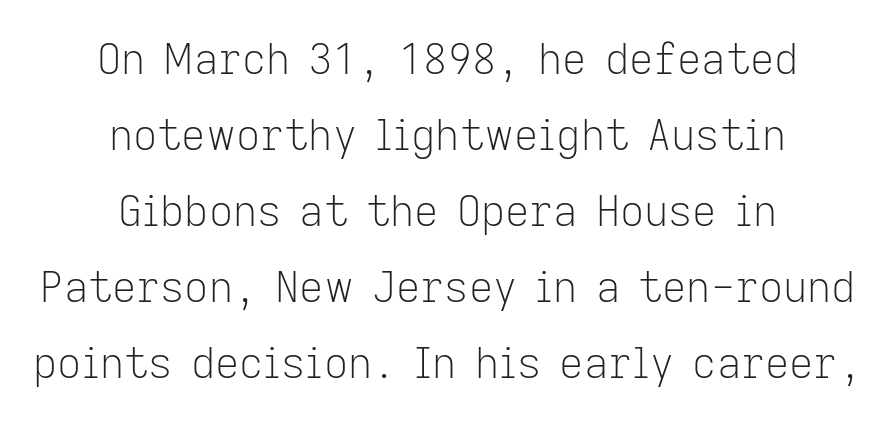
{"serif": "no", "italic": "no", "bold": "no", "weight": "light", "width": "normal", "stroke_contrast": "low", "x_height": "medium", "monospaced": "no", "underline": "no", "align": "center", "line_spacing_ratio": 1.81, "letter_spacing": "normal", "letter_spacing_em": 0.0, "glyph_px": 42}
